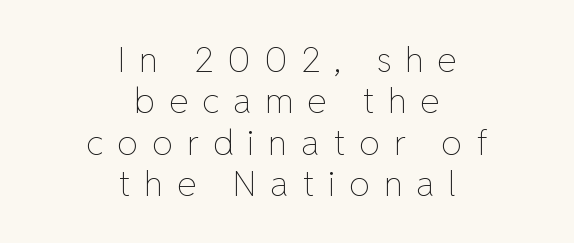
{"italic": "no", "bold": "no", "weight": "thin", "width": "normal", "stroke_contrast": "low", "x_height": "medium", "monospaced": "no", "underline": "no", "align": "center", "line_spacing_ratio": 1.18, "letter_spacing": "wide", "letter_spacing_em": 0.39, "glyph_px": 35}
